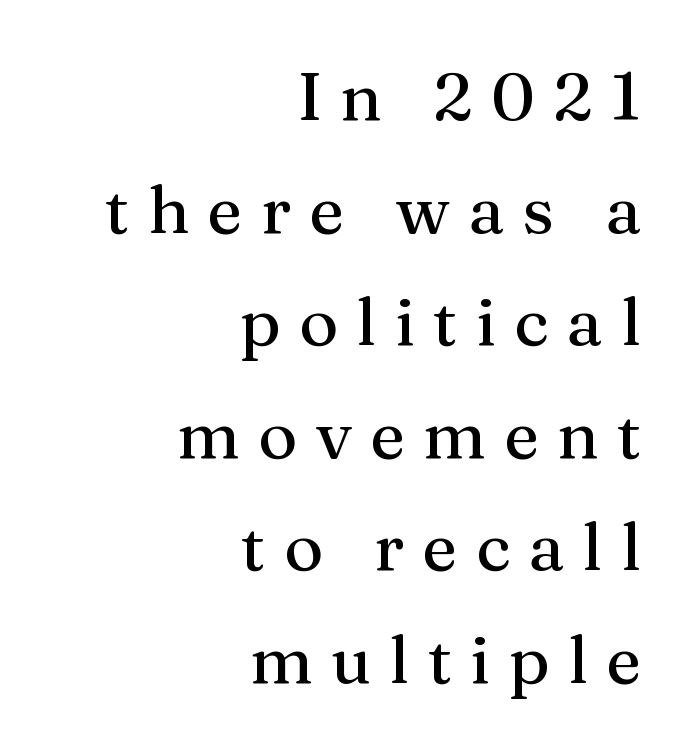
These lines have a slow, spaced-out rhythm from letter to letter. Is this a fixed-width face? No — the glyphs have proportional, varying widths. The line-height multiplier appears to be the usual default. The lettering stays uniformly vertical, giving the passage a roman look. Reading down the block, your eye finds every line finishing at a fixed right position. The strip under each line holds only bare page.
